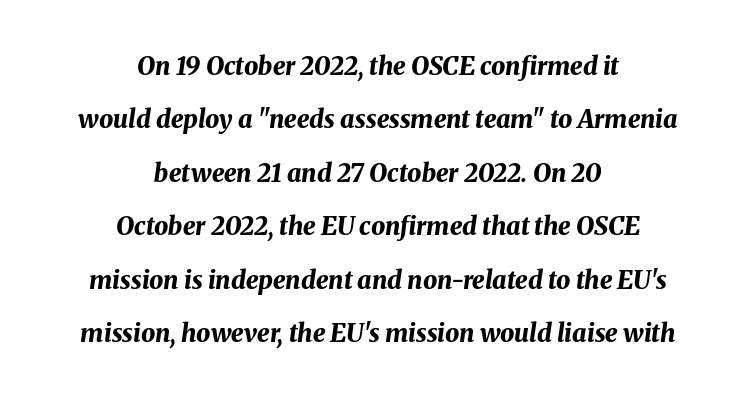
Q: Is the text bold? A: Yes.
Q: Is the text italic (slanted)? A: Yes, it leans right by about 8 degrees.
Q: Is the text underlined? A: No.
Q: How is the paragraph aligned? A: Centered.
Q: Is the spacing between letters normal or unusually wide? A: Normal.
Q: Is the spacing between lines tight, normal or loose? A: Loose.
